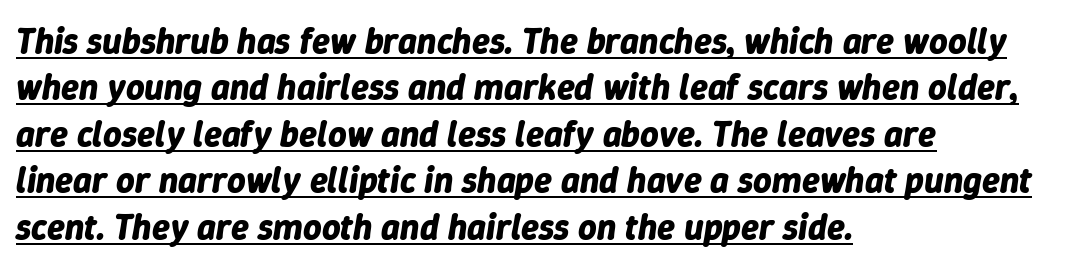
{"italic": "yes", "lean": "right", "slant_degrees": 9, "bold": "yes", "weight": "bold", "width": "normal", "stroke_contrast": "low", "x_height": "medium", "monospaced": "no", "underline": "yes", "align": "left", "line_spacing": "normal", "line_spacing_ratio": 1.29, "letter_spacing": "normal", "letter_spacing_em": 0.0, "glyph_px": 36}
